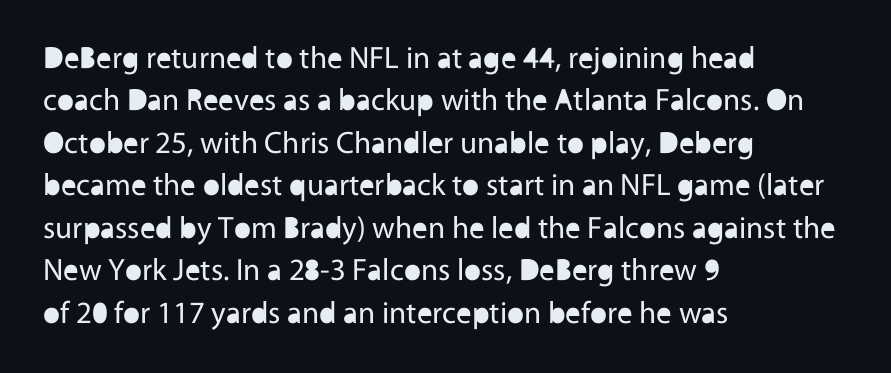
Varying glyph widths throughout — classic text-font behaviour. Spacing between characters is what you'd get straight out of the box. Teacher's note: observe the even left margin — that is flush-left alignment. Grotesque or geometric, the face here clearly has no serifs. Counters stay open thanks to moderate or lighter strokes.
